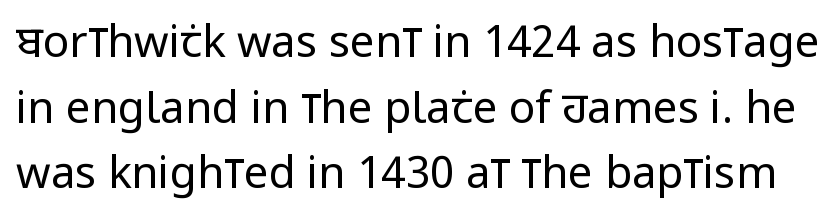
Is there much room between lines? A standard amount, neither cramped nor airy. The letterforms sit at book weight or below. This is the regular roman posture of the typeface. Descenders hang freely into open space.
